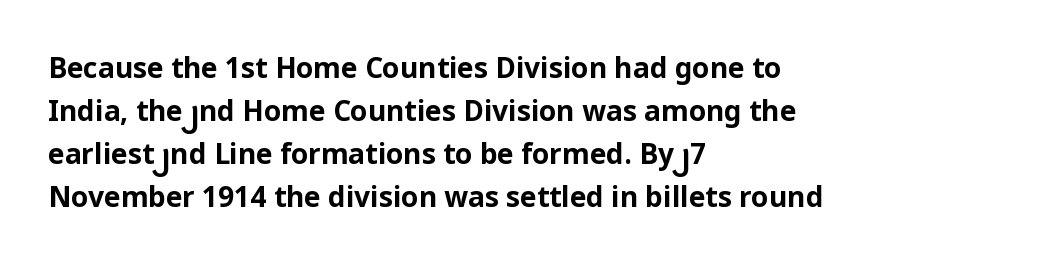
{"serif": "no", "italic": "no", "bold": "yes", "weight": "bold", "width": "normal", "stroke_contrast": "low", "x_height": "medium", "monospaced": "no", "underline": "no", "align": "left", "line_spacing": "normal", "line_spacing_ratio": 1.53, "letter_spacing": "normal", "letter_spacing_em": 0.0, "glyph_px": 28}
